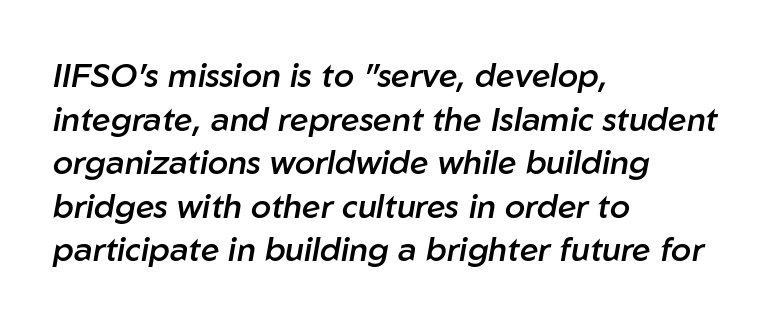
Think of a printed novel: that variable character pitch is what you see here. The face used here has a pronounced slope to its letters. Every letter is mildly thick-stroked: semibold rather than bold. Underline: absent.
